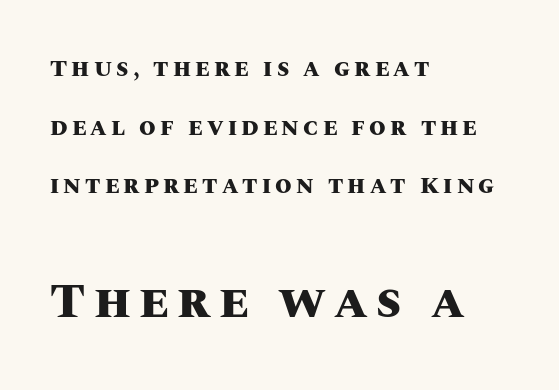
Q: Is the text bold? A: Yes.
Q: Is the text italic (slanted)? A: No, it is upright.
Q: Is the text underlined? A: No.
Q: How is the paragraph aligned? A: Left-aligned.
Q: Is the spacing between lines tight, normal or loose? A: Loose.
Q: Which block of text is set in a larger size, the first (top) or the second (bottom)? A: The second (bottom) one.
Q: Width (condensed, normal, or wide)? A: Normal.
Q: Stroke contrast? A: Medium.
Q: x-height? A: Large.
Q: Monospaced? A: No.
